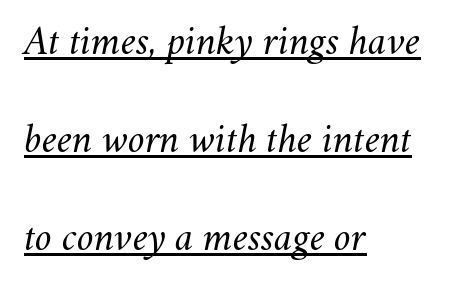
The image shows 41 px regular-weight type, italic (leaning right); set left-aligned, loose line spacing (2.39x), normal letter spacing, underlined; medium stroke contrast and a small x-height.
